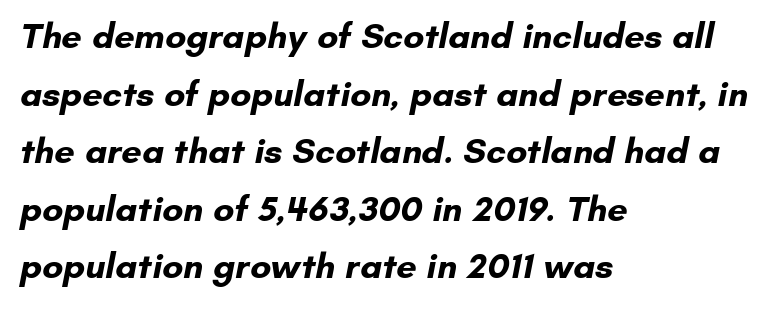
{"serif": "no", "bold": "yes", "weight": "bold", "width": "normal", "stroke_contrast": "low", "x_height": "small", "monospaced": "no", "underline": "no", "align": "left", "line_spacing": "normal", "line_spacing_ratio": 1.6, "letter_spacing": "normal", "letter_spacing_em": 0.0, "glyph_px": 36}
